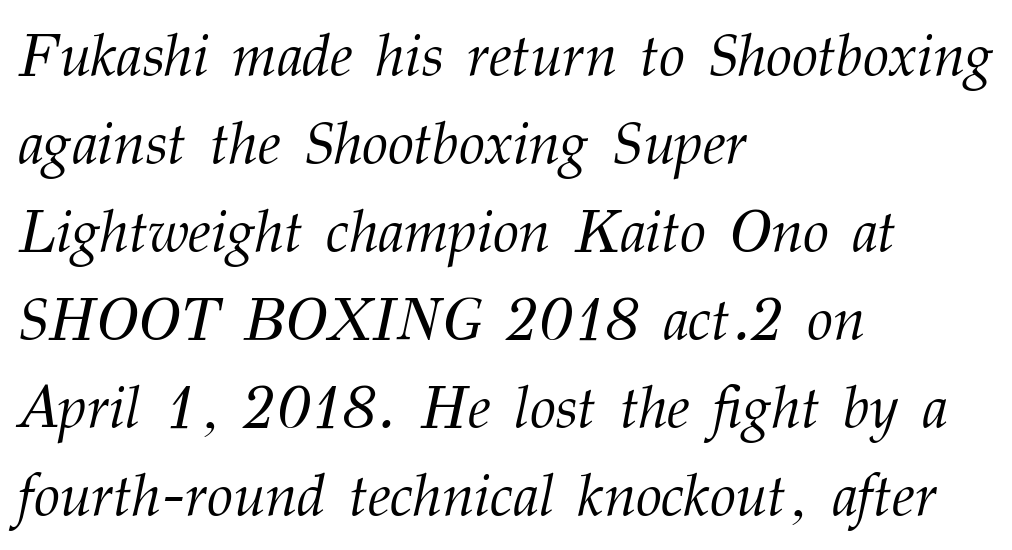
The image shows 59 px light serif type, italic (leaning right); set left-aligned, normal line spacing (1.49x), normal letter spacing, not underlined; medium stroke contrast and a medium x-height.
